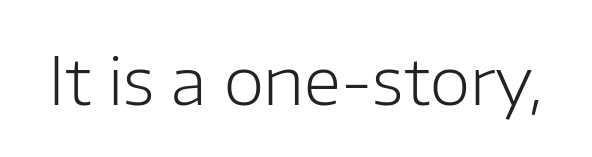
Q: Is the text bold? A: No.
Q: Is the text italic (slanted)? A: No, it is upright.
Q: Is the typeface a serif or a sans-serif typeface? A: Sans-serif.
Q: Is the text underlined? A: No.
Q: Is the spacing between letters normal or unusually wide? A: Normal.
Q: Width (condensed, normal, or wide)? A: Normal.
Q: Stroke contrast? A: Low.
Q: x-height? A: Medium.
Q: Monospaced? A: No.
